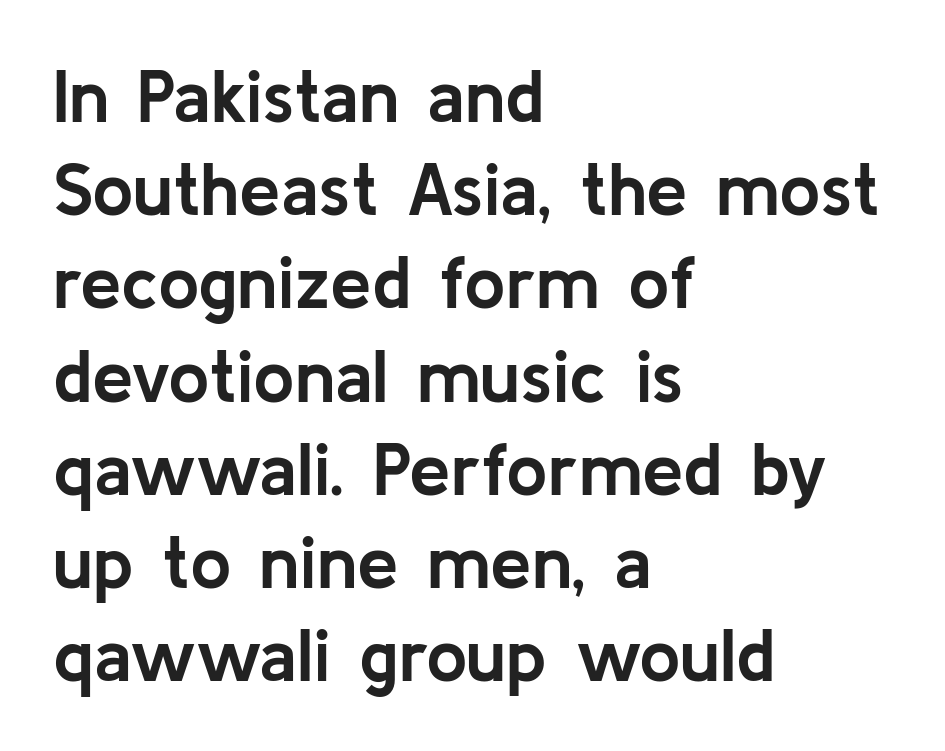
The image shows 74 px semibold sans-serif type, upright; set left-aligned, normal line spacing (1.26x), normal letter spacing, not underlined; low stroke contrast and a medium x-height.
